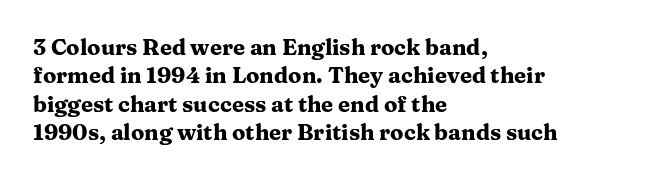
The image shows 22 px bold type, upright; set left-aligned, normal line spacing (1.29x), normal letter spacing, not underlined.
